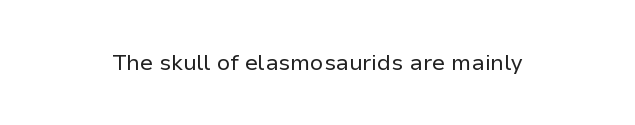
{"italic": "no", "bold": "no", "underline": "no", "letter_spacing": "normal", "letter_spacing_em": 0.0, "glyph_px": 22}
